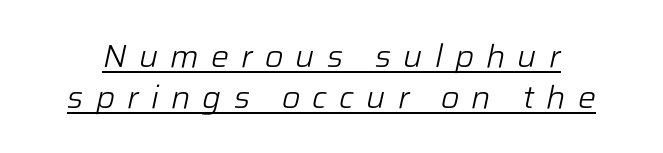
Q: Is the text bold? A: No.
Q: Is the text italic (slanted)? A: Yes, it leans right by about 12 degrees.
Q: Is the text underlined? A: Yes.
Q: Is the spacing between letters normal or unusually wide? A: Unusually wide.
Q: Is the spacing between lines tight, normal or loose? A: Normal.
Q: Width (condensed, normal, or wide)? A: Normal.
Q: Stroke contrast? A: Low.
Q: x-height? A: Medium.
Q: Monospaced? A: No.
